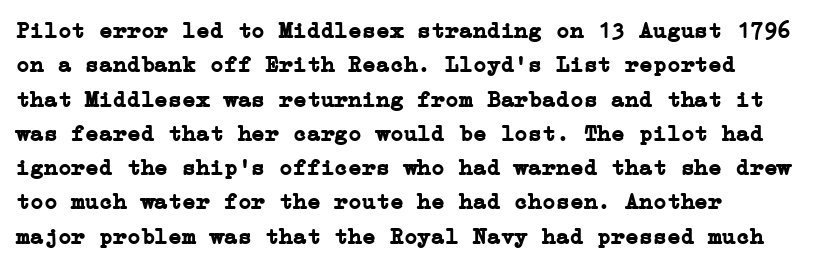
The letters are bold, with thick, heavy strokes. Descender tails drop into unmarked territory. The leading is moderate, giving the passage an even texture. The typography opts for an upright posture over an oblique one.
